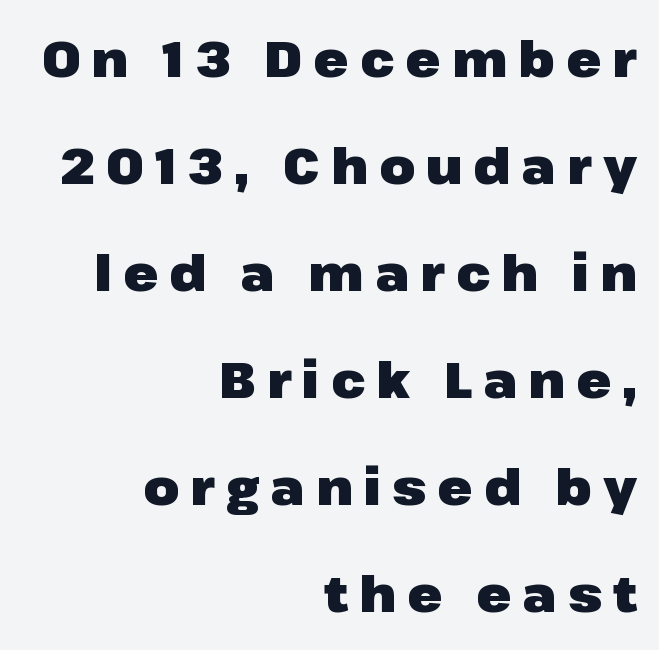
The lettering stays uniformly vertical, giving the passage a roman look. Notice how thick the strokes are: this is what a full bold looks like. Lines of text with bare space underneath. Is this a fixed-width face? No — the glyphs have proportional, varying widths.
